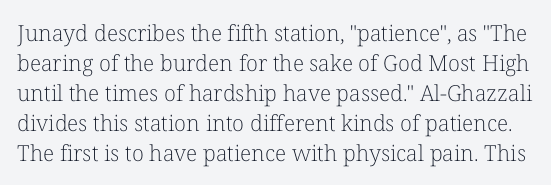
The image shows 22 px text type, upright; set normal line spacing (1.36x), normal letter spacing, not underlined.
